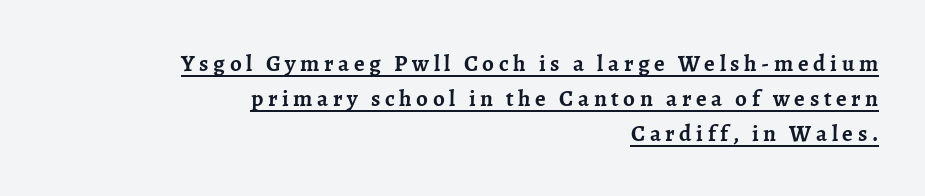
Look at the stroke-to-counter ratio: heavy, a bold. Posture: straight, roman, zero tilt. Compared with typical paragraphs, the rows here are spaced about the same. Words appear elongated and porous because spacing is wide.
